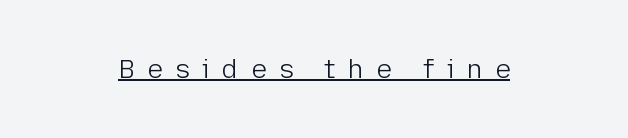
Q: Is the text bold? A: No.
Q: Is the text italic (slanted)? A: No, it is upright.
Q: Is the text underlined? A: Yes.
Q: Is the spacing between letters normal or unusually wide? A: Unusually wide.
